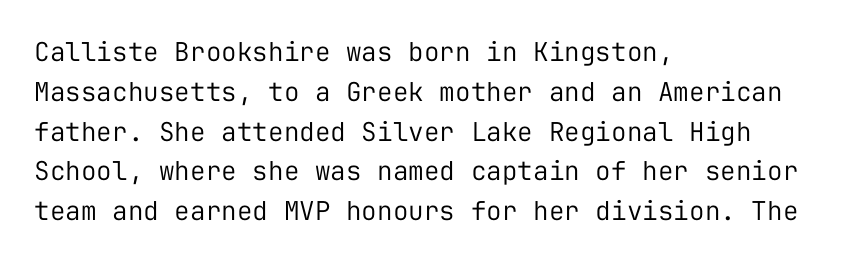
The image shows 26 px text type, upright; set left-aligned, normal line spacing (1.53x), normal letter spacing, not underlined.
